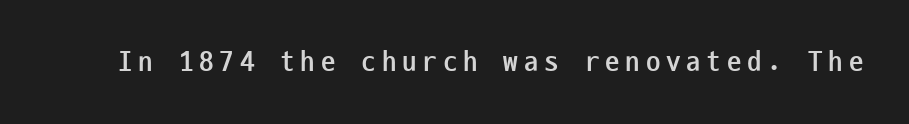
Q: Is the text bold? A: Yes.
Q: Is the text italic (slanted)? A: No, it is upright.
Q: Is the typeface a serif or a sans-serif typeface? A: Sans-serif.
Q: Is the text underlined? A: No.
Q: Is the spacing between letters normal or unusually wide? A: Unusually wide.
Q: Width (condensed, normal, or wide)? A: Condensed.
Q: Stroke contrast? A: Low.
Q: x-height? A: Medium.
Q: Monospaced? A: Yes.
